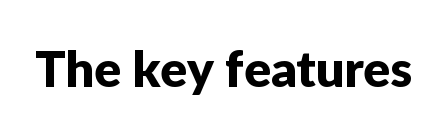
The image shows 50 px sans-serif type, upright; set normal letter spacing, not underlined; low stroke contrast and a medium x-height.
